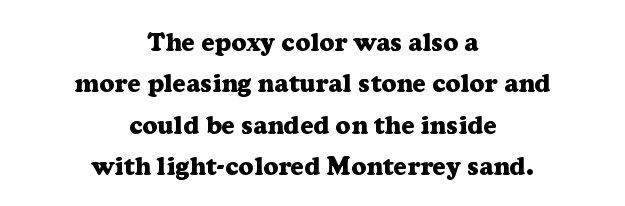
{"italic": "no", "bold": "yes", "underline": "no", "align": "center", "line_spacing": "normal", "line_spacing_ratio": 1.59, "letter_spacing": "normal", "letter_spacing_em": 0.0, "glyph_px": 26}
